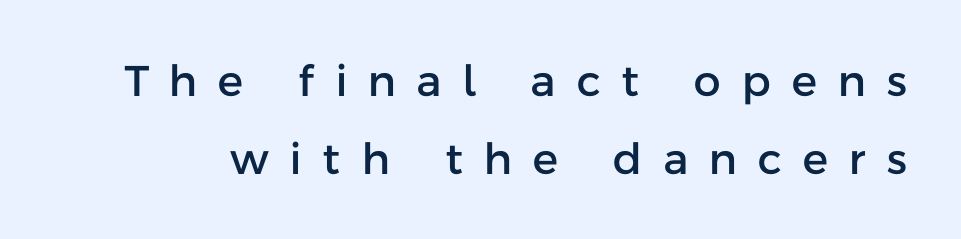
This is roman type, the default non-slanted kind. Are there feet on the stems? There aren't — it's a sans. Any mark beneath the type? The region is blank. Each letter keeps its own natural width here, so spacing adapts to shape. Compared with typical body copy, the letter spacing here is much looser.
